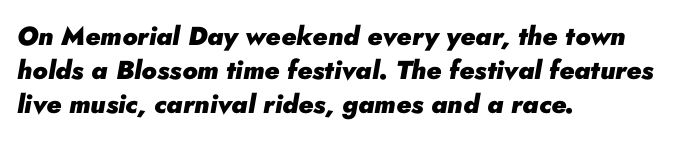
Posture: slanted. Layout note: lines flush left. Look at the stroke-to-counter ratio: heavy, a bold. Letter spacing: default. Regarding leading, the lines here are spaced in the standard way.
